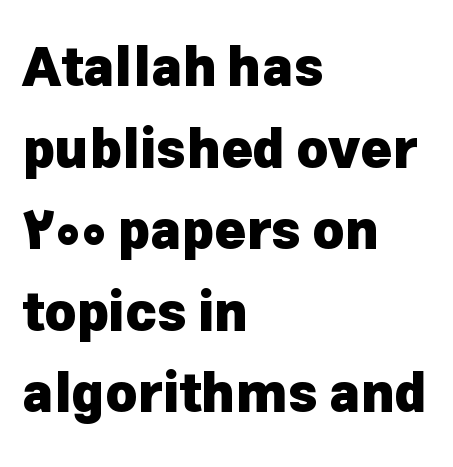
{"serif": "no", "italic": "no", "bold": "yes", "weight": "heavy", "width": "normal", "stroke_contrast": "low", "x_height": "medium", "monospaced": "no", "underline": "no", "align": "left", "line_spacing": "normal", "line_spacing_ratio": 1.51, "letter_spacing": "normal", "letter_spacing_em": 0.0, "glyph_px": 54}
